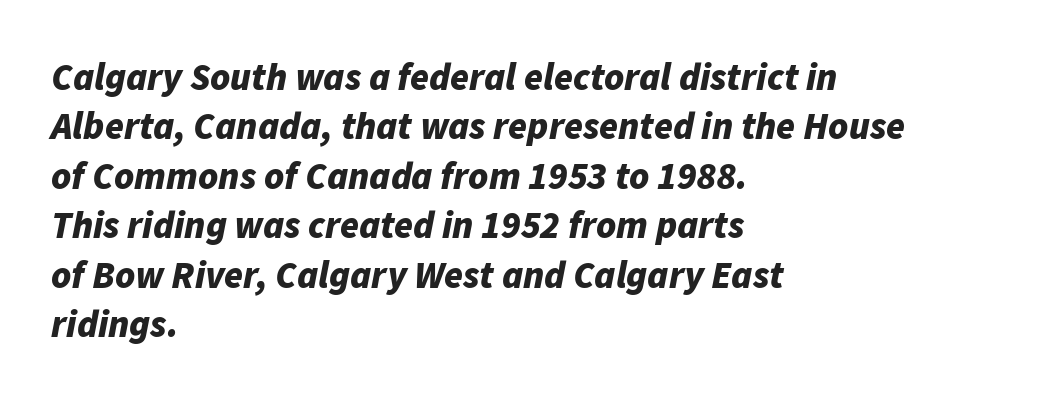
{"italic": "yes", "lean": "right", "slant_degrees": 11, "bold": "yes", "weight": "bold", "width": "normal", "stroke_contrast": "low", "x_height": "medium", "monospaced": "no", "underline": "no", "align": "left", "line_spacing": "normal", "line_spacing_ratio": 1.3, "letter_spacing": "normal", "letter_spacing_em": 0.0, "glyph_px": 38}
